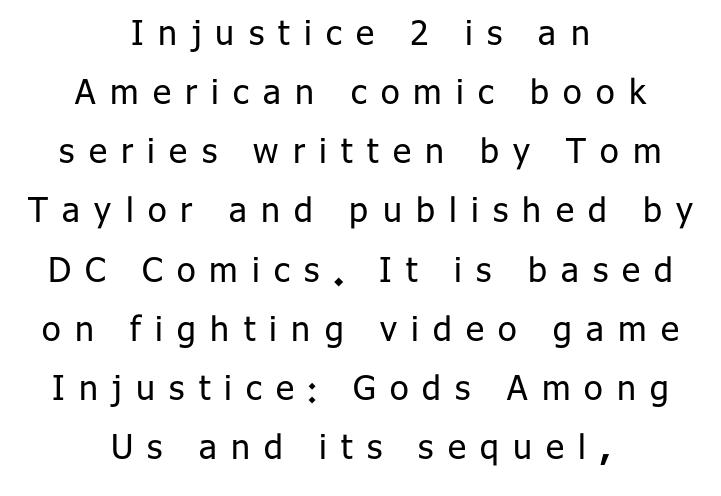
{"serif": "no", "italic": "no", "bold": "no", "weight": "regular", "width": "normal", "stroke_contrast": "low", "x_height": "medium", "monospaced": "no", "underline": "no", "align": "center", "line_spacing_ratio": 1.74, "letter_spacing": "wide", "letter_spacing_em": 0.42, "glyph_px": 34}
